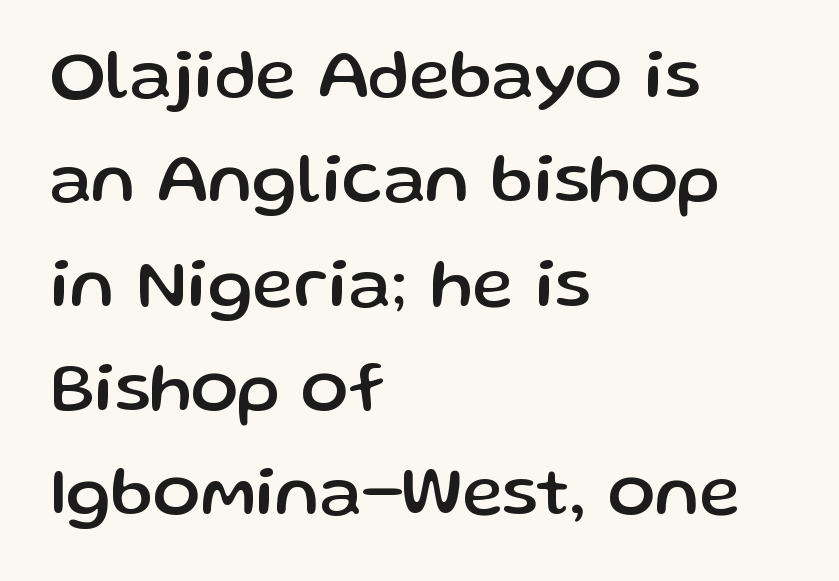
Underline: absent. Grotesque or geometric, the face here clearly has no serifs. Here the glyphs are tracked normally, forming tight word shapes. Every row of glyphs begins at an identical x-position on the left. Varying glyph widths throughout — classic text-font behaviour.
